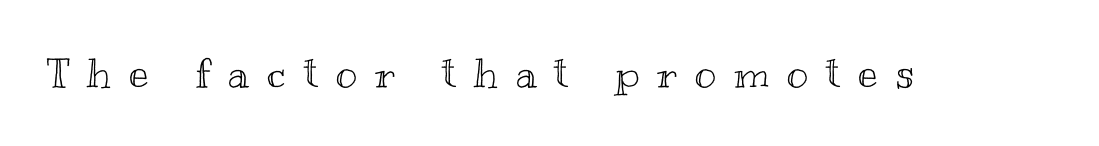
Q: Is the text italic (slanted)? A: No, it is upright.
Q: Is the text underlined? A: No.
Q: Is the spacing between letters normal or unusually wide? A: Unusually wide.
Q: Width (condensed, normal, or wide)? A: Wide.
Q: x-height? A: Small.
Q: Monospaced? A: No.
